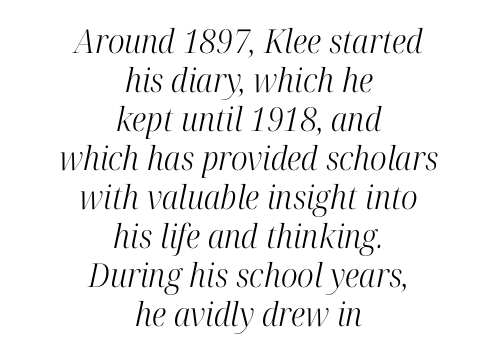
Q: Is the text bold? A: No.
Q: Is the text italic (slanted)? A: Yes, it leans right by about 12 degrees.
Q: Is the typeface a serif or a sans-serif typeface? A: Serif.
Q: Is the text underlined? A: No.
Q: How is the paragraph aligned? A: Centered.
Q: Is the spacing between letters normal or unusually wide? A: Normal.
Q: Width (condensed, normal, or wide)? A: Condensed.
Q: Stroke contrast? A: High.
Q: x-height? A: Medium.
Q: Monospaced? A: No.
